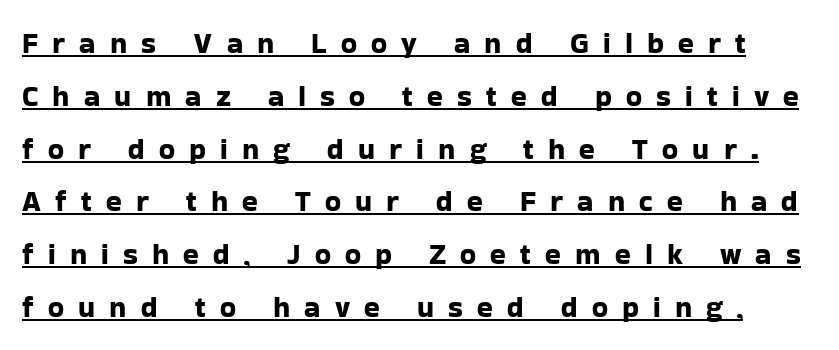
Compared with typical body copy, the letter spacing here is much looser. Somebody hit Ctrl+U on this one — the words are underlined. You could not count columns in this text — the font is proportionally spaced. The typeface chosen for these lines omits serifs.
